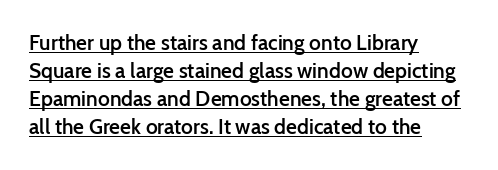
The image shows 21 px text type, upright; set left-aligned, normal line spacing (1.34x), normal letter spacing, underlined.
